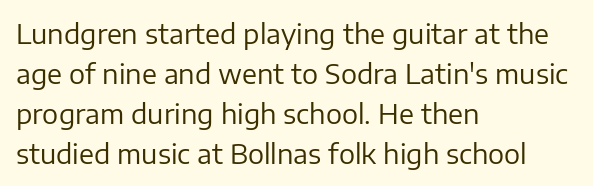
Italic: no, the glyphs are upright roman. Observe the ordinary spacing: letters are neighbours, not strangers. Line spacing here is normal. The zone under the glyphs is completely vacant. These lines stack with their left ends in a neat column.
